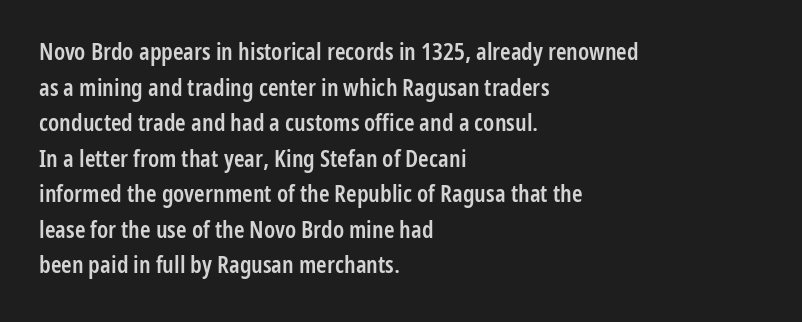
{"italic": "no", "bold": "semi", "underline": "no", "align": "left", "line_spacing": "normal", "line_spacing_ratio": 1.48, "letter_spacing": "normal", "letter_spacing_em": 0.0, "glyph_px": 24}
